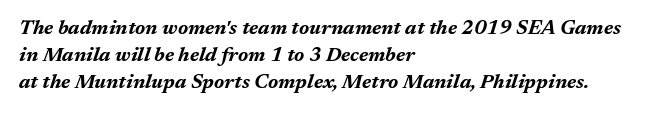
Q: Is the text bold? A: Yes.
Q: Is the text italic (slanted)? A: Yes, it leans right by about 17 degrees.
Q: Is the text underlined? A: No.
Q: How is the paragraph aligned? A: Left-aligned.
Q: Is the spacing between letters normal or unusually wide? A: Normal.
Q: Is the spacing between lines tight, normal or loose? A: Normal.
